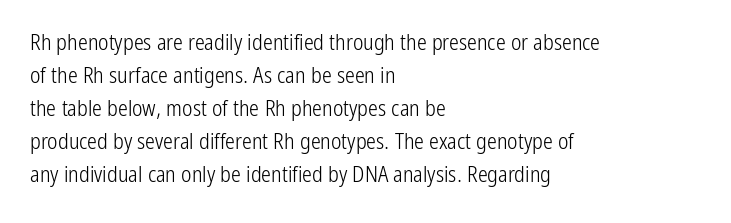
The image shows 22 px text type, upright; set left-aligned, normal line spacing (1.5x), normal letter spacing, not underlined.
